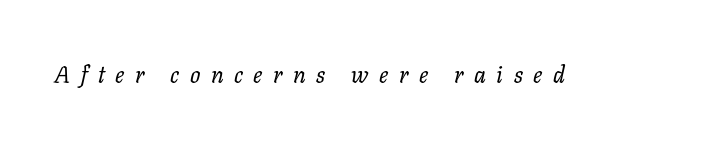
The image shows 23 px text type, italic (leaning right); set unusually wide letter spacing (+0.46 em), not underlined.
